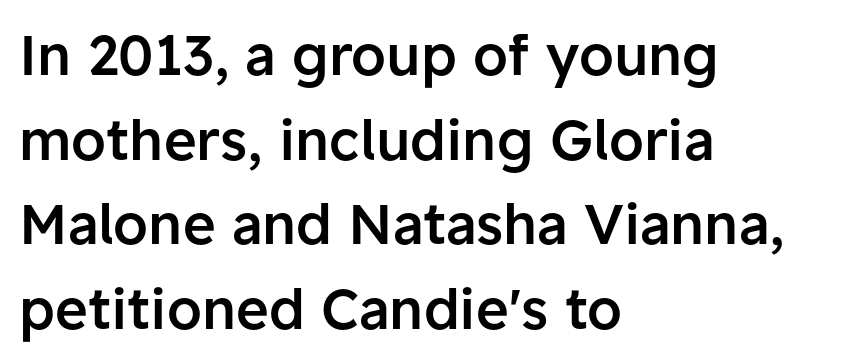
Q: Is the text bold? A: Semi-bold.
Q: Is the text italic (slanted)? A: No, it is upright.
Q: Is the typeface a serif or a sans-serif typeface? A: Sans-serif.
Q: Is the text underlined? A: No.
Q: How is the paragraph aligned? A: Left-aligned.
Q: Is the spacing between letters normal or unusually wide? A: Normal.
Q: Is the spacing between lines tight, normal or loose? A: Normal.
Q: Width (condensed, normal, or wide)? A: Normal.
Q: Stroke contrast? A: Low.
Q: x-height? A: Medium.
Q: Monospaced? A: No.
